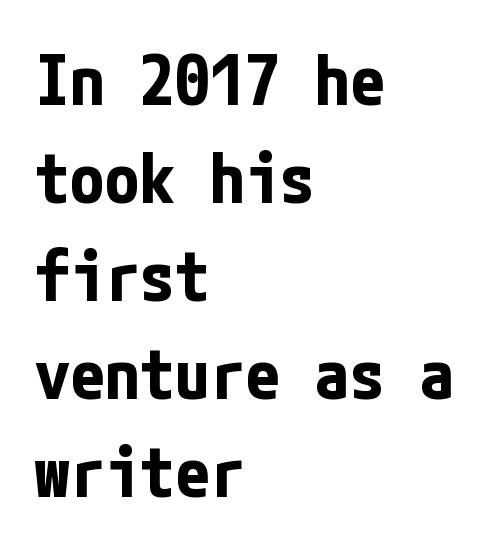
The image shows 70 px bold, condensed sans-serif type, upright; set left-aligned, normal line spacing (1.4x), normal letter spacing, not underlined; low stroke contrast and a medium x-height.
